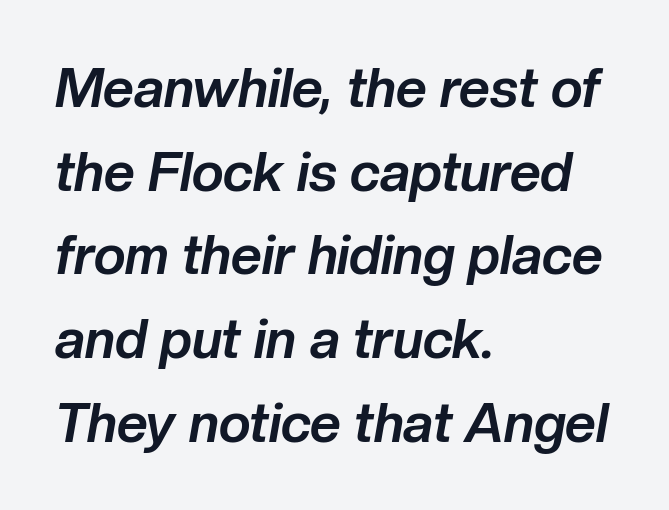
{"italic": "yes", "lean": "right", "slant_degrees": 10, "bold": "yes", "weight": "bold", "width": "normal", "stroke_contrast": "low", "x_height": "medium", "monospaced": "no", "underline": "no", "align": "left", "line_spacing": "normal", "line_spacing_ratio": 1.55, "letter_spacing": "normal", "letter_spacing_em": 0.0, "glyph_px": 54}
